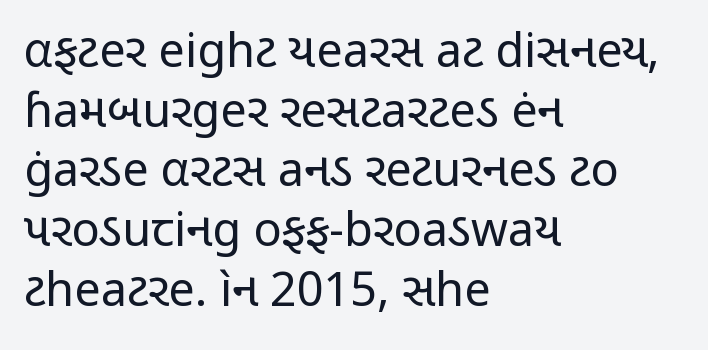
{"serif": "no", "italic": "no", "bold": "no", "weight": "regular", "width": "condensed", "stroke_contrast": "low", "x_height": "medium", "monospaced": "no", "underline": "no", "align": "left", "line_spacing": "normal", "line_spacing_ratio": 1.27, "letter_spacing": "normal", "letter_spacing_em": 0.0, "glyph_px": 47}
